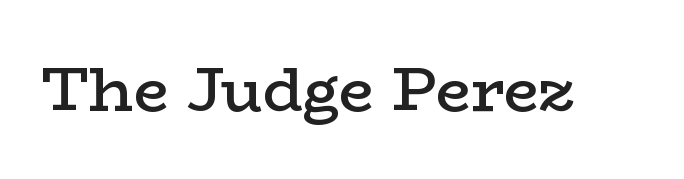
Each letter keeps its own natural width here, so spacing adapts to shape. Students, note that the glyphs here touch the page at normal intervals. Notice the strokes are somewhat thickened but not fully heavy: this is a semibold. Ascenders rise straight up at ninety degrees.
